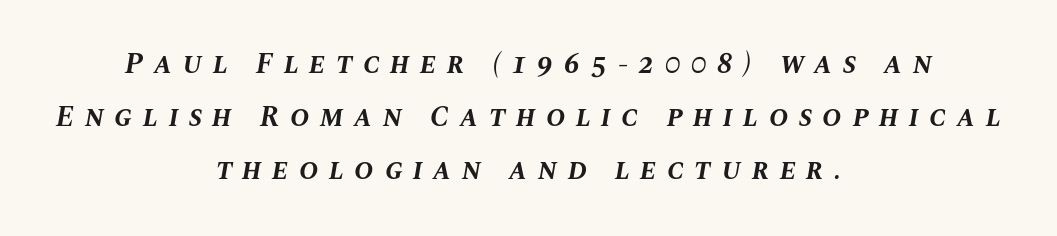
The image shows 29 px bold type, italic (leaning right); set centered, line spacing 1.83x, unusually wide letter spacing (+0.36 em), not underlined; medium stroke contrast and a large x-height.
